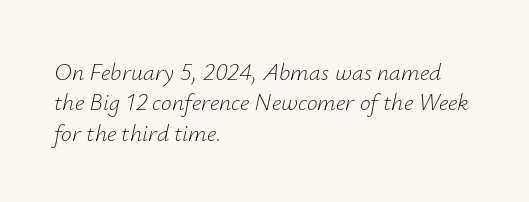
The image shows 24 px text type, italic (leaning right); set left-aligned, normal line spacing (1.27x), normal letter spacing, not underlined.
